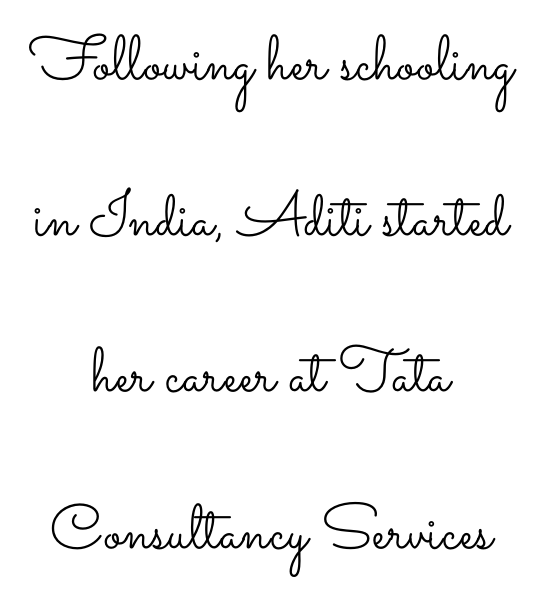
Q: Is the text bold? A: No.
Q: Is the text italic (slanted)? A: Yes.
Q: Is the text underlined? A: No.
Q: How is the paragraph aligned? A: Centered.
Q: Is the spacing between letters normal or unusually wide? A: Normal.
Q: Is the spacing between lines tight, normal or loose? A: Loose.
Q: Width (condensed, normal, or wide)? A: Wide.
Q: Stroke contrast? A: Low.
Q: x-height? A: Small.
Q: Monospaced? A: No.
